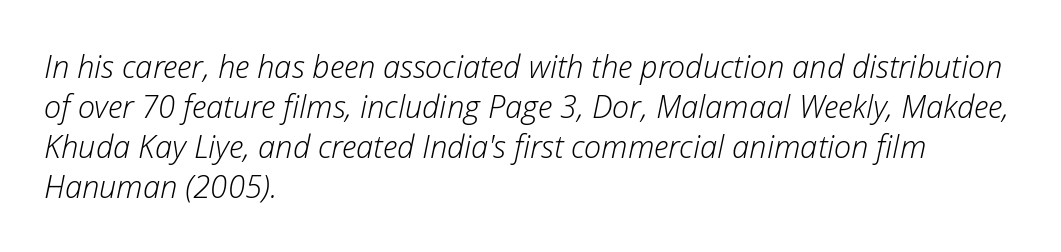
{"italic": "yes", "lean": "right", "slant_degrees": 12, "bold": "no", "weight": "light", "width": "normal", "stroke_contrast": "low", "x_height": "medium", "monospaced": "no", "underline": "no", "align": "left", "line_spacing": "normal", "line_spacing_ratio": 1.29, "letter_spacing": "normal", "letter_spacing_em": 0.0, "glyph_px": 31}
